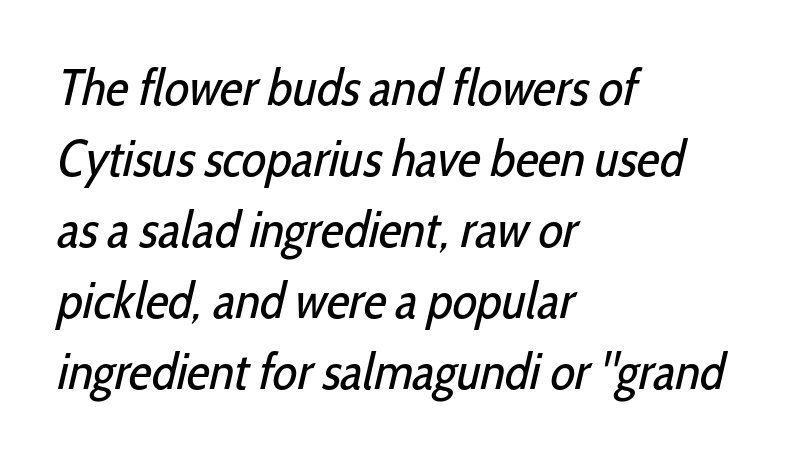
{"serif": "no", "bold": "no", "weight": "regular", "width": "condensed", "stroke_contrast": "low", "x_height": "medium", "monospaced": "no", "underline": "no", "align": "left", "line_spacing": "normal", "line_spacing_ratio": 1.39, "letter_spacing": "normal", "letter_spacing_em": 0.0, "glyph_px": 51}
